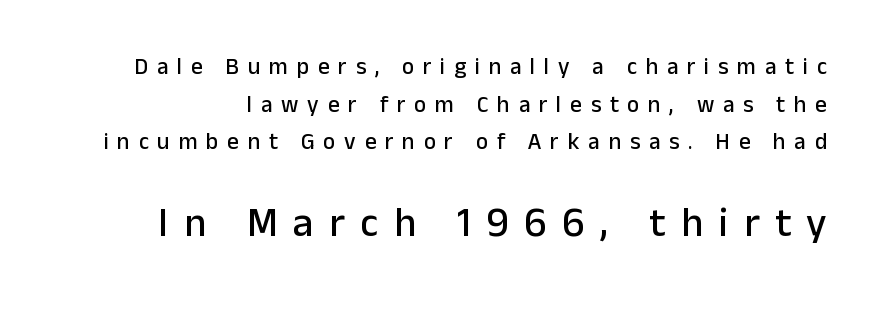
Q: Is the text italic (slanted)? A: No, it is upright.
Q: Is the typeface a serif or a sans-serif typeface? A: Sans-serif.
Q: Is the text underlined? A: No.
Q: Is the spacing between letters normal or unusually wide? A: Unusually wide.
Q: Is the spacing between lines tight, normal or loose? A: Normal.
Q: Which block of text is set in a larger size, the first (top) or the second (bottom)? A: The second (bottom) one.
Q: Width (condensed, normal, or wide)? A: Normal.
Q: Stroke contrast? A: Low.
Q: x-height? A: Medium.
Q: Monospaced? A: No.
